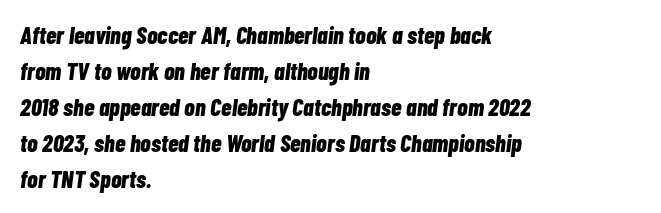
Q: Is the text bold? A: Yes.
Q: Is the text italic (slanted)? A: Yes, it leans right by about 7 degrees.
Q: Is the text underlined? A: No.
Q: How is the paragraph aligned? A: Left-aligned.
Q: Is the spacing between letters normal or unusually wide? A: Normal.
Q: Is the spacing between lines tight, normal or loose? A: Normal.
